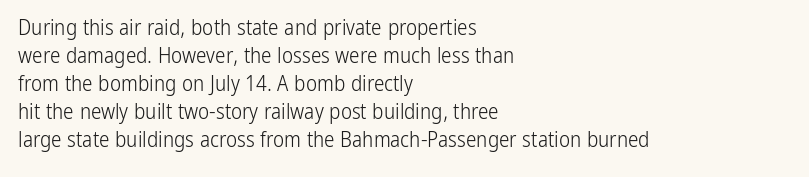
The paragraph has a hard left edge and a soft right edge. Rows of type keep a routine distance in the vertical direction. The letters sit at their default tracking, neither squeezed nor spread. Posture: vertical.
